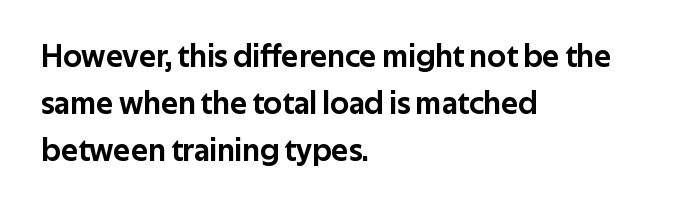
Q: Is the text italic (slanted)? A: No, it is upright.
Q: Is the typeface a serif or a sans-serif typeface? A: Sans-serif.
Q: Is the text underlined? A: No.
Q: How is the paragraph aligned? A: Left-aligned.
Q: Is the spacing between letters normal or unusually wide? A: Normal.
Q: Is the spacing between lines tight, normal or loose? A: Normal.
Q: Width (condensed, normal, or wide)? A: Normal.
Q: Stroke contrast? A: Low.
Q: x-height? A: Medium.
Q: Monospaced? A: No.
